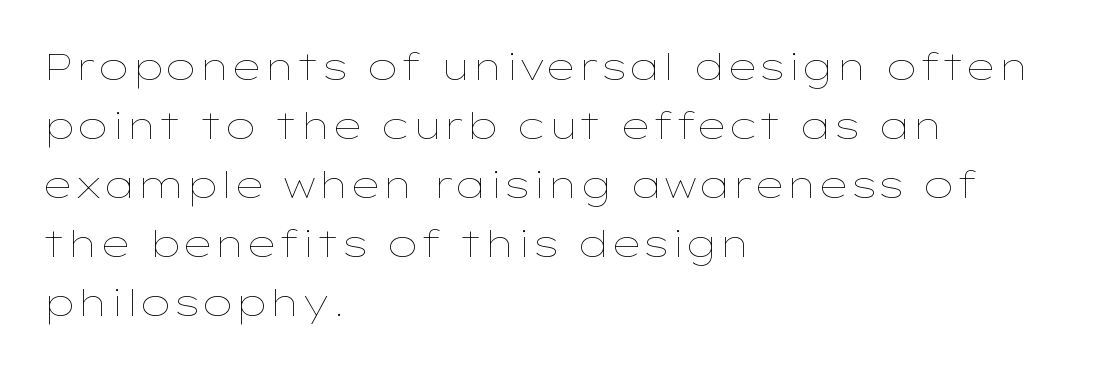
The cut favours lightness, reaching ordinary text weight at its darkest. The paragraph has a hard left edge and a soft right edge. A typesetter would call this leading conventional body-copy spacing. Does the lettering tilt? It doesn't — this is upright. Think of a printed novel: that variable character pitch is what you see here.
